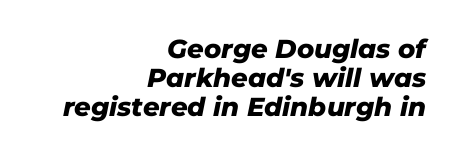
Q: Is the text bold? A: Yes.
Q: Is the text italic (slanted)? A: Yes, it leans right by about 11 degrees.
Q: Is the text underlined? A: No.
Q: How is the paragraph aligned? A: Right-aligned.
Q: Is the spacing between letters normal or unusually wide? A: Normal.
Q: Is the spacing between lines tight, normal or loose? A: Tight.
